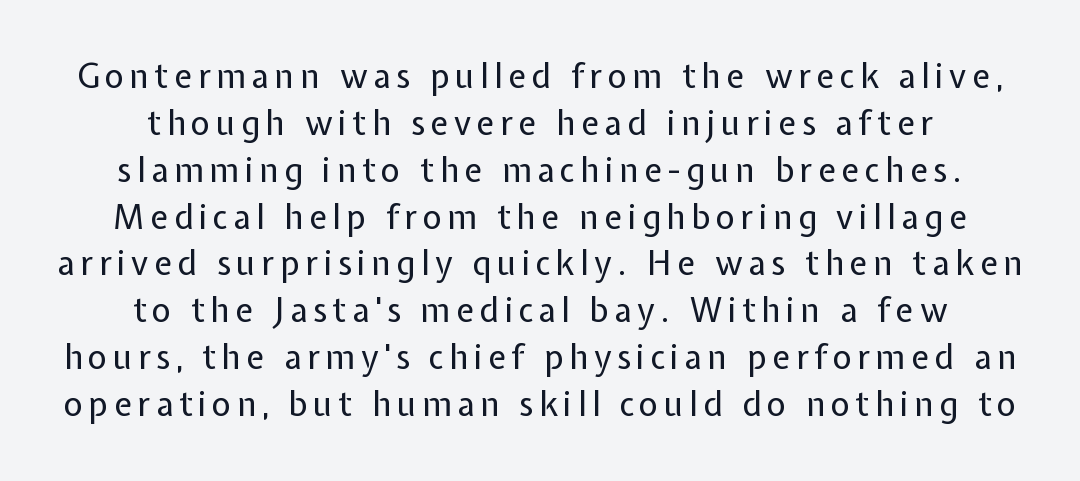
Q: Is the text bold? A: No.
Q: Is the text italic (slanted)? A: No, it is upright.
Q: Is the typeface a serif or a sans-serif typeface? A: Sans-serif.
Q: Is the text underlined? A: No.
Q: How is the paragraph aligned? A: Centered.
Q: Is the spacing between lines tight, normal or loose? A: Normal.
Q: Width (condensed, normal, or wide)? A: Normal.
Q: Stroke contrast? A: Low.
Q: x-height? A: Medium.
Q: Monospaced? A: No.
